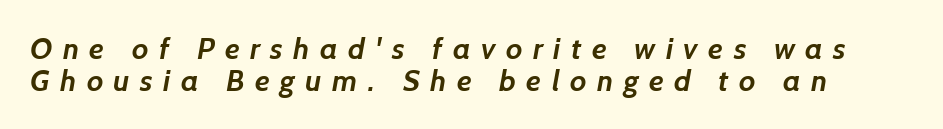
The image shows 30 px semibold sans-serif type; set tight line spacing (1.06x), unusually wide letter spacing (+0.35 em), not underlined; low stroke contrast and a medium x-height.
